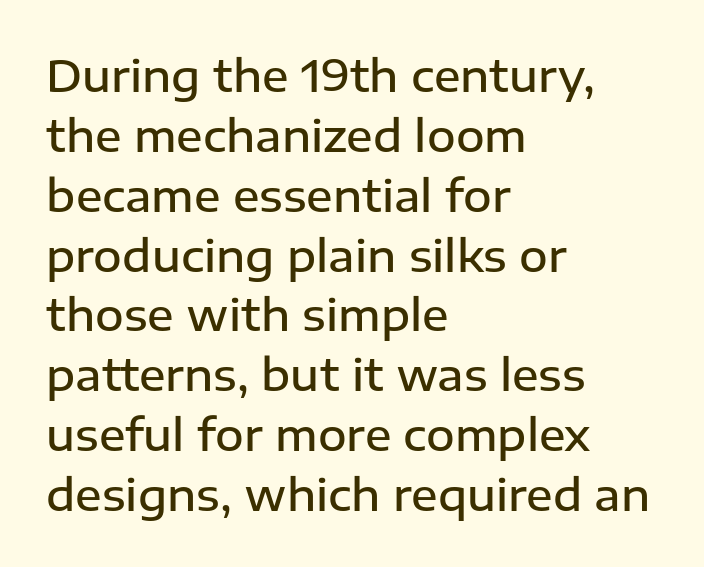
The compositor pushed each line to the left boundary. A clean baseline with only descenders dipping below it. Varying glyph widths throughout — classic text-font behaviour. Slightly chunky letters — semibold, I'd say, not full bold. Tall strokes in this sample are plumb rather than angled. What kind of face is this? One without serifs — a sans.
